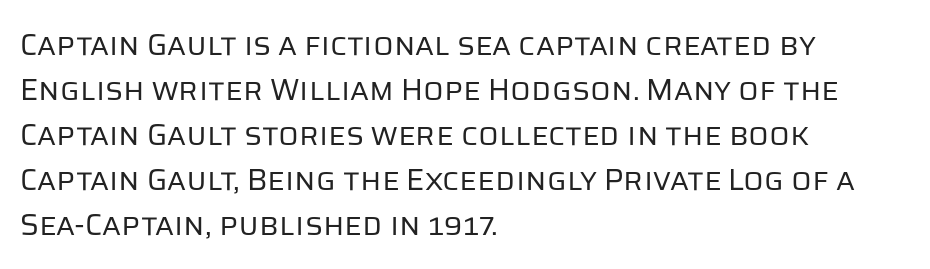
The image shows 30 px regular-weight sans-serif type, upright; set left-aligned, normal line spacing (1.5x), normal letter spacing, not underlined; low stroke contrast and a large x-height.
